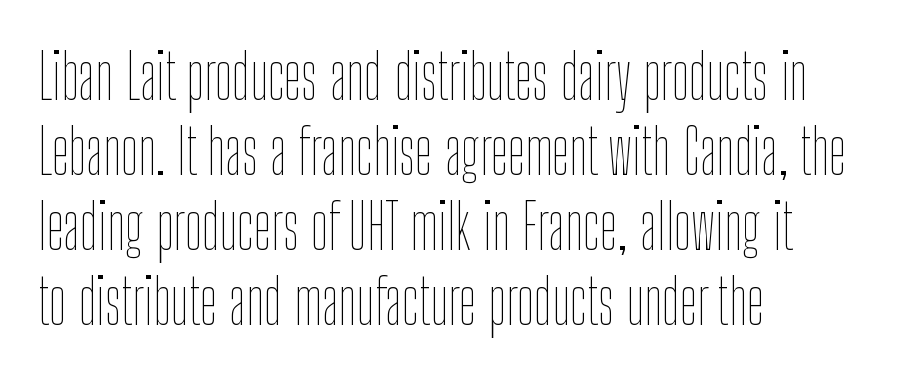
No heavy texture on the line: the type isn't bold. The foot of each line stays bare and open. Tracking here is standard; glyphs follow each other at the usual distance. Leftover space on each line is placed entirely after the last word. Do the characters align in a grid? No, the font is proportional.
